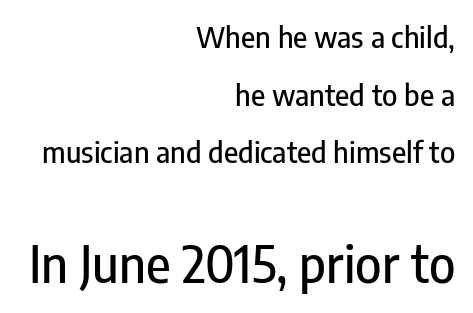
{"serif": "no", "italic": "no", "width": "condensed", "stroke_contrast": "low", "x_height": "medium", "monospaced": "no", "underline": "no", "align": "right", "line_spacing": "loose", "line_spacing_ratio": 1.99, "letter_spacing": "normal", "letter_spacing_em": 0.0, "larger_block": "second", "size_ratio": 1.72, "glyph_px": 50}
